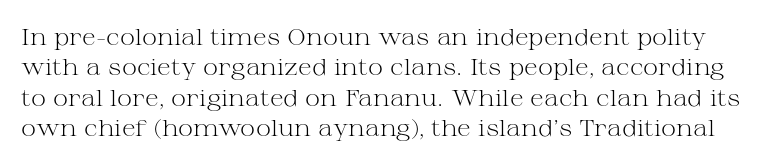
{"italic": "no", "bold": "no", "underline": "no", "line_spacing": "normal", "line_spacing_ratio": 1.32, "letter_spacing": "normal", "letter_spacing_em": 0.0, "glyph_px": 23}
